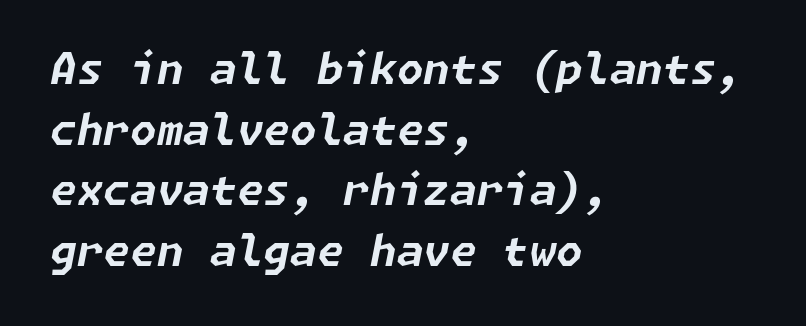
Q: Is the text bold? A: Yes.
Q: Is the text italic (slanted)? A: Yes, it leans right by about 11 degrees.
Q: Is the text underlined? A: No.
Q: How is the paragraph aligned? A: Left-aligned.
Q: Is the spacing between letters normal or unusually wide? A: Normal.
Q: Is the spacing between lines tight, normal or loose? A: Normal.
Q: Width (condensed, normal, or wide)? A: Normal.
Q: Stroke contrast? A: Low.
Q: x-height? A: Medium.
